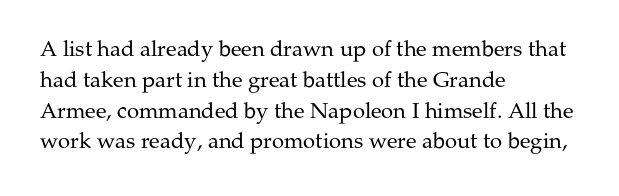
Q: Is the text bold? A: No.
Q: Is the text italic (slanted)? A: No, it is upright.
Q: Is the text underlined? A: No.
Q: How is the paragraph aligned? A: Left-aligned.
Q: Is the spacing between letters normal or unusually wide? A: Normal.
Q: Is the spacing between lines tight, normal or loose? A: Normal.
